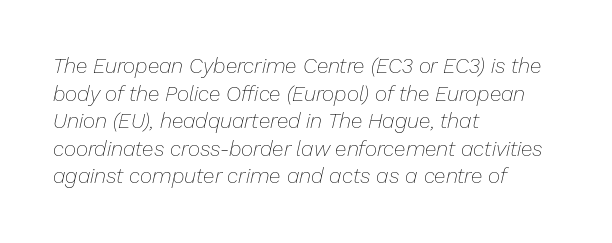
Q: Is the text bold? A: No.
Q: Is the text italic (slanted)? A: Yes, it leans right by about 13 degrees.
Q: Is the text underlined? A: No.
Q: How is the paragraph aligned? A: Left-aligned.
Q: Is the spacing between letters normal or unusually wide? A: Normal.
Q: Is the spacing between lines tight, normal or loose? A: Normal.
